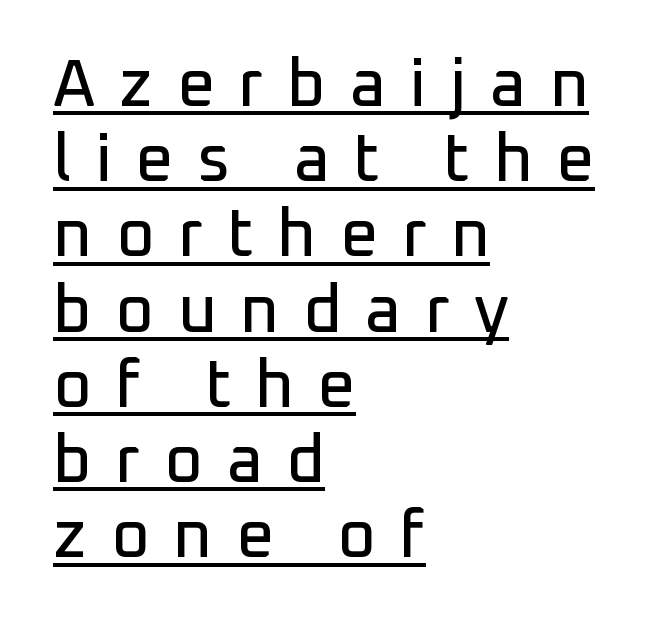
The image shows 66 px sans-serif type, upright; set left-aligned, tight line spacing (1.14x), unusually wide letter spacing (+0.36 em), underlined; low stroke contrast and a medium x-height.
